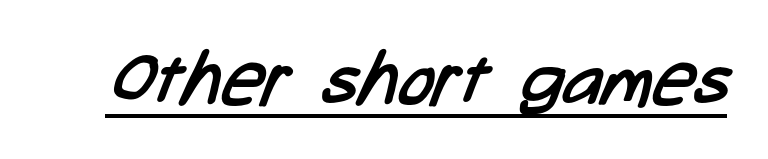
Q: Is the text bold? A: No.
Q: Is the typeface a serif or a sans-serif typeface? A: Sans-serif.
Q: Is the text underlined? A: Yes.
Q: Is the spacing between letters normal or unusually wide? A: Normal.
Q: Width (condensed, normal, or wide)? A: Condensed.
Q: Stroke contrast? A: Low.
Q: x-height? A: Medium.
Q: Monospaced? A: No.
